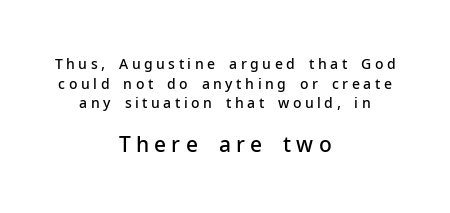
Q: Is the text bold? A: Semi-bold.
Q: Is the text italic (slanted)? A: No, it is upright.
Q: Is the text underlined? A: No.
Q: How is the paragraph aligned? A: Centered.
Q: Is the spacing between letters normal or unusually wide? A: Unusually wide.
Q: Is the spacing between lines tight, normal or loose? A: Normal.
Q: Which block of text is set in a larger size, the first (top) or the second (bottom)? A: The second (bottom) one.
